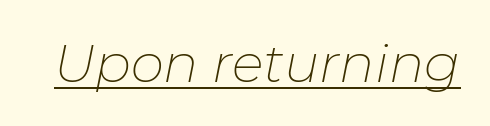
{"italic": "yes", "lean": "right", "slant_degrees": 11, "bold": "no", "weight": "thin", "width": "normal", "stroke_contrast": "low", "x_height": "medium", "monospaced": "no", "underline": "yes", "letter_spacing": "normal", "letter_spacing_em": 0.0, "glyph_px": 53}
